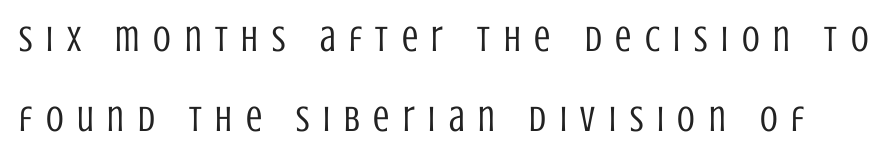
Interline gaps are noticeably wide in this sample. The weight would be labelled regular, book, light, or lighter still. This rendering widens character spacing well past its baseline value. Here the designer chose a conventional face with non-uniform glyph widths.
